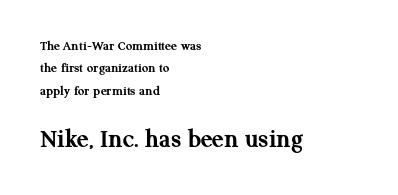
The image shows 27 px bold type, upright; set left-aligned, normal line spacing (1.59x), normal letter spacing, not underlined; the second (bottom) block is 1.93x larger.
